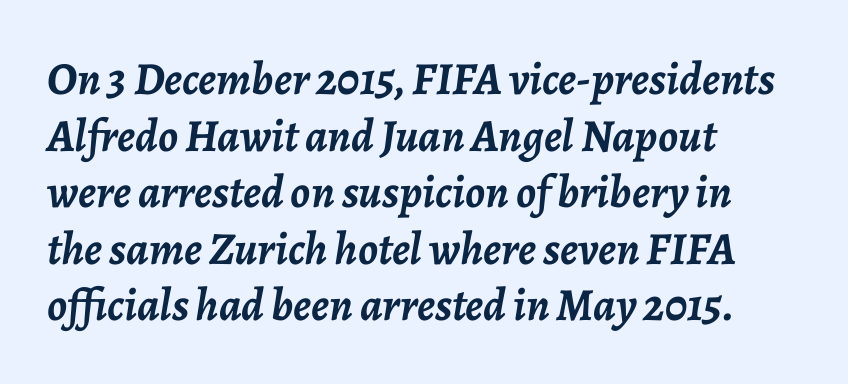
Summary of weight: heavy, a full bold. Spacing verdict: proportional, widths tailored to each character. Glyph-to-glyph distance matches everyday printed text. Where is the straight margin? On the left. The typography opts for an oblique posture over an upright one. Just letters on the line, the space beneath them empty.
